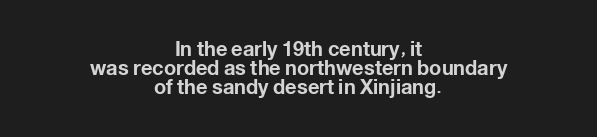
The image shows 20 px bold type, upright; set centered, tight line spacing (0.96x), normal letter spacing, not underlined.
